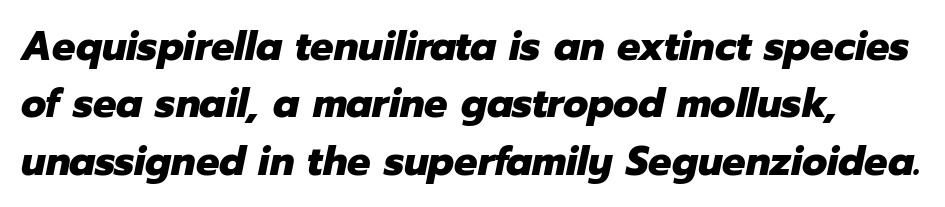
{"italic": "yes", "lean": "right", "slant_degrees": 12, "bold": "yes", "weight": "heavy", "width": "normal", "stroke_contrast": "low", "x_height": "medium", "monospaced": "no", "underline": "no", "line_spacing": "normal", "line_spacing_ratio": 1.4, "letter_spacing": "normal", "letter_spacing_em": 0.0, "glyph_px": 41}
